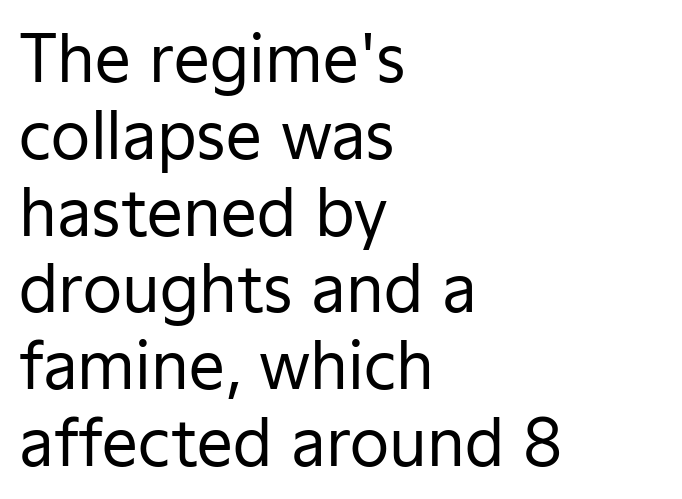
The strokes are not fattened; the text isn't bold. Line beginnings align vertically; line endings do not. Each letter keeps its own natural width here, so spacing adapts to shape. Notice how the stems are strictly vertical — no italics here. Note: no serifs on the glyphs.
